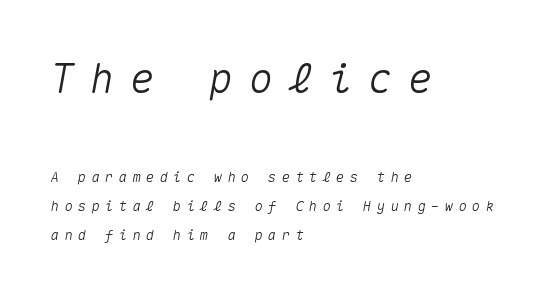
{"italic": "yes", "lean": "right", "slant_degrees": 10, "width": "normal", "stroke_contrast": "medium", "x_height": "medium", "monospaced": "yes", "underline": "no", "align": "left", "line_spacing": "loose", "line_spacing_ratio": 2.04, "letter_spacing": "wide", "letter_spacing_em": 0.37, "larger_block": "first", "size_ratio": 2.93, "glyph_px": 41}
